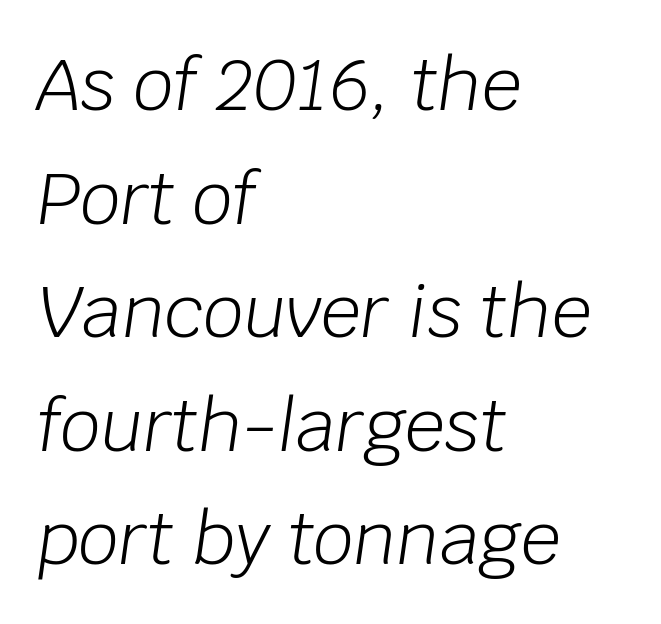
Q: Is the text bold? A: No.
Q: Is the text italic (slanted)? A: Yes, it leans right by about 8 degrees.
Q: Is the text underlined? A: No.
Q: How is the paragraph aligned? A: Left-aligned.
Q: Is the spacing between letters normal or unusually wide? A: Normal.
Q: Is the spacing between lines tight, normal or loose? A: Normal.
Q: Width (condensed, normal, or wide)? A: Normal.
Q: Stroke contrast? A: Low.
Q: x-height? A: Large.
Q: Monospaced? A: No.
